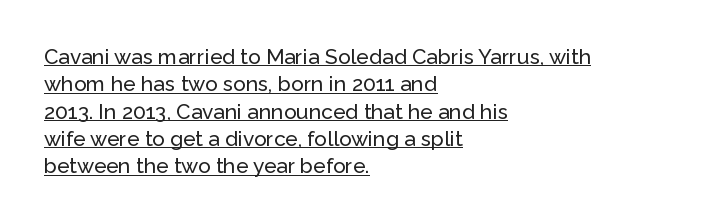
The image shows 21 px text type, upright; set left-aligned, normal line spacing (1.3x), normal letter spacing, underlined.
